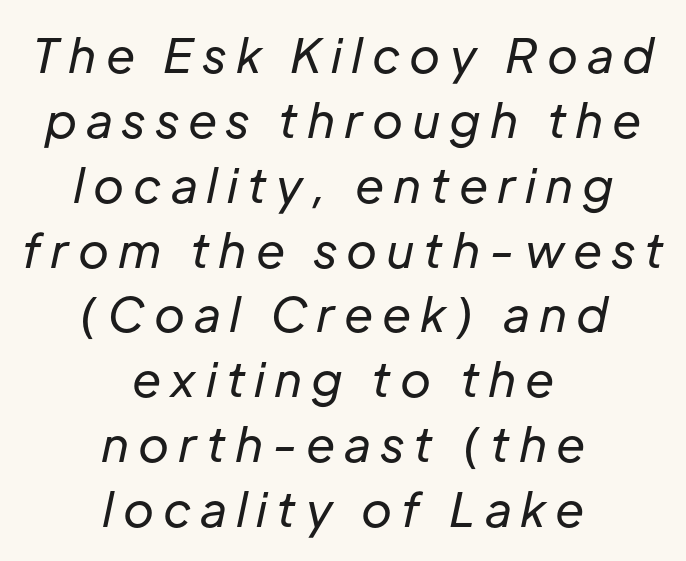
{"italic": "yes", "lean": "right", "slant_degrees": 12, "bold": "no", "weight": "regular", "width": "normal", "stroke_contrast": "low", "x_height": "medium", "monospaced": "no", "underline": "no", "align": "center", "line_spacing": "normal", "line_spacing_ratio": 1.38, "glyph_px": 47}
